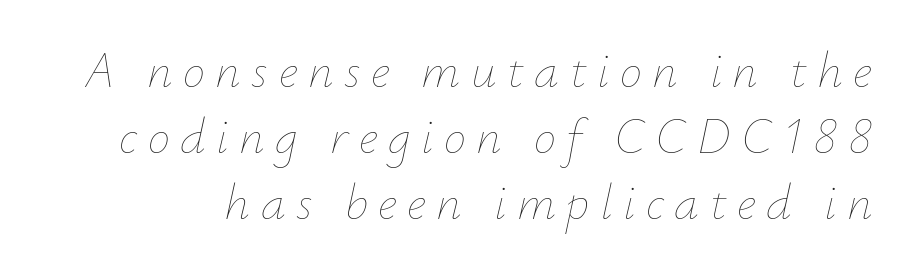
The image shows 50 px thin type, italic (leaning right); set normal line spacing (1.32x), unusually wide letter spacing (+0.21 em), not underlined; low stroke contrast and a small x-height.
